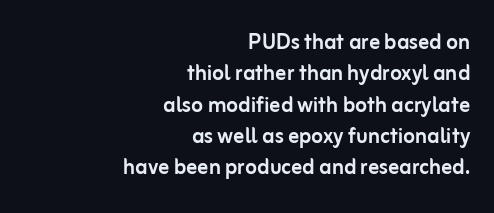
The image shows 27 px text type, upright; set right-aligned, line spacing 1.16x, normal letter spacing, not underlined.
